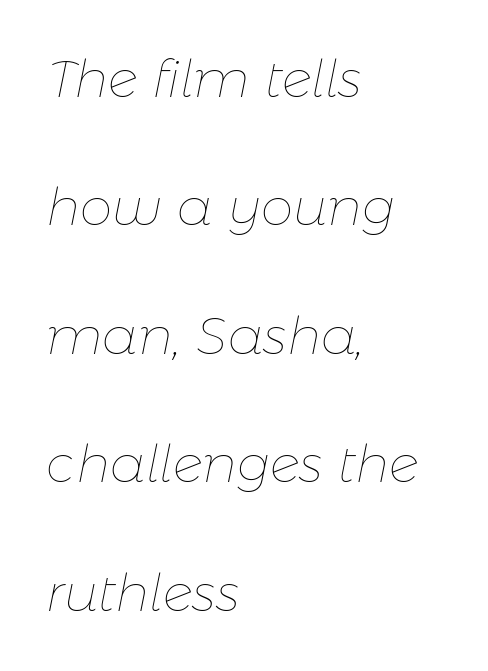
{"italic": "yes", "lean": "right", "slant_degrees": 11, "bold": "no", "weight": "thin", "width": "normal", "stroke_contrast": "low", "x_height": "medium", "monospaced": "no", "underline": "no", "align": "left", "line_spacing": "loose", "line_spacing_ratio": 2.47, "letter_spacing": "normal", "letter_spacing_em": 0.0, "glyph_px": 52}
